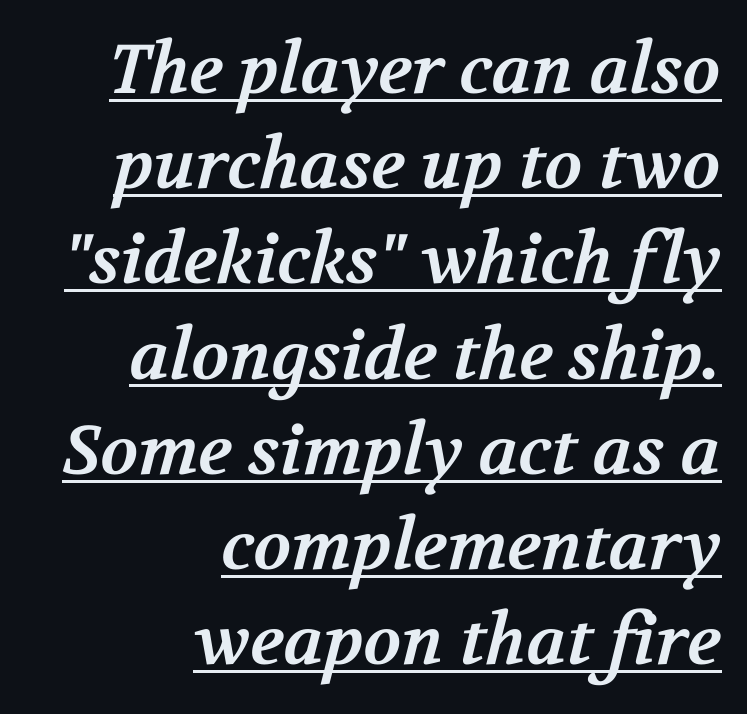
The image shows 69 px bold serif type; set right-aligned, normal line spacing (1.38x), normal letter spacing, underlined; medium stroke contrast and a medium x-height.
